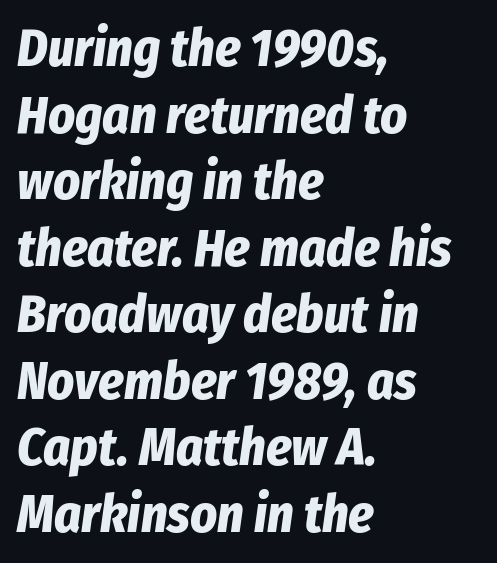
Q: Is the text bold? A: Yes.
Q: Is the text italic (slanted)? A: Yes, it leans right by about 8 degrees.
Q: Is the text underlined? A: No.
Q: How is the paragraph aligned? A: Left-aligned.
Q: Is the spacing between letters normal or unusually wide? A: Normal.
Q: Is the spacing between lines tight, normal or loose? A: Normal.
Q: Width (condensed, normal, or wide)? A: Condensed.
Q: Stroke contrast? A: Low.
Q: x-height? A: Medium.
Q: Monospaced? A: No.
